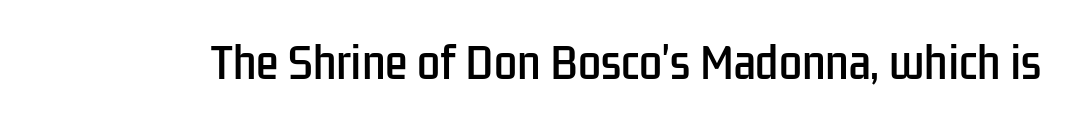
{"serif": "no", "italic": "no", "width": "condensed", "stroke_contrast": "low", "x_height": "medium", "monospaced": "no", "underline": "no", "letter_spacing": "normal", "letter_spacing_em": 0.0, "glyph_px": 41}
